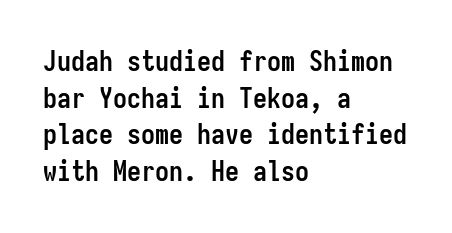
The image shows 28 px semibold, condensed sans-serif type, upright, monospaced; set left-aligned, normal line spacing (1.31x), normal letter spacing, not underlined; low stroke contrast and a medium x-height.
